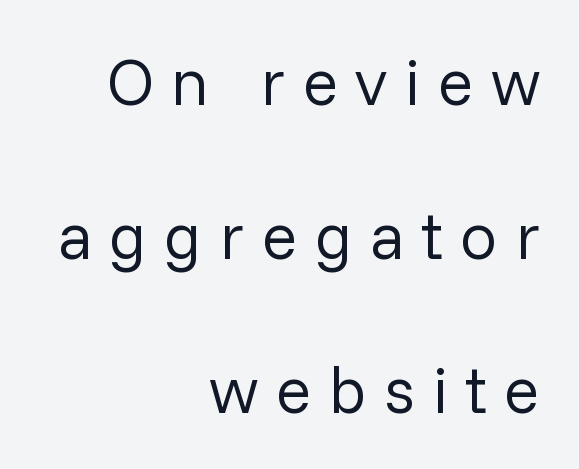
This sample uses expanded letter spacing, leaving extra air between glyphs. Stems and bowls with no extra thickness — not bold. The paragraph shown leans on its right margin. Looks like regular typesetting: each glyph gets only the width it needs. Lines of text with bare space underneath.
